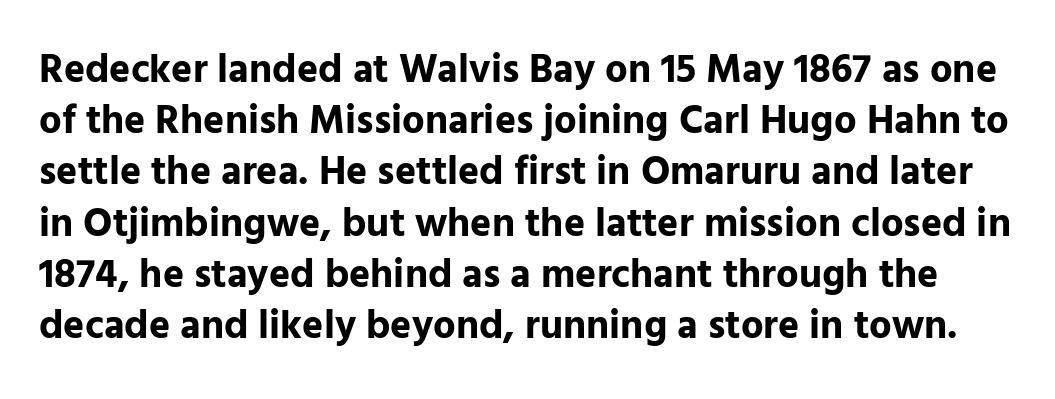
{"serif": "no", "italic": "no", "bold": "yes", "weight": "bold", "width": "normal", "stroke_contrast": "low", "x_height": "medium", "monospaced": "no", "underline": "no", "line_spacing": "normal", "line_spacing_ratio": 1.28, "letter_spacing": "normal", "letter_spacing_em": 0.0, "glyph_px": 40}
